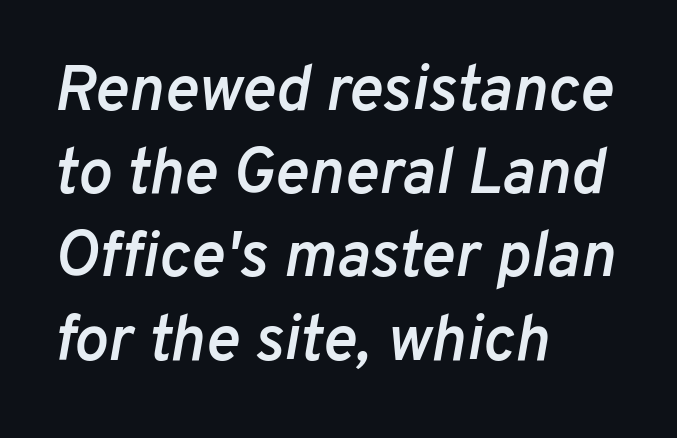
The specimen reads as italic at a glance. The passage shown has conventional tracking throughout. Summary of vertical rhythm: regular, with standard interline spacing. Does the weight exceed regular? Yes, but only to semibold. The area under the type is left untouched. Alignment: flush left.
